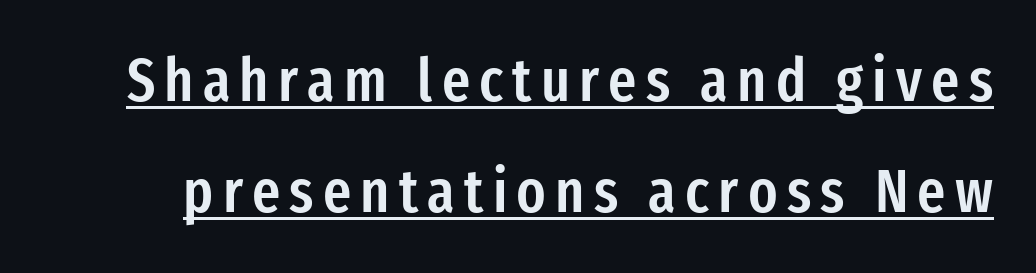
Q: Is the text bold? A: Semi-bold.
Q: Is the text italic (slanted)? A: No, it is upright.
Q: Is the typeface a serif or a sans-serif typeface? A: Sans-serif.
Q: Is the text underlined? A: Yes.
Q: Width (condensed, normal, or wide)? A: Condensed.
Q: Stroke contrast? A: Low.
Q: x-height? A: Medium.
Q: Monospaced? A: No.
